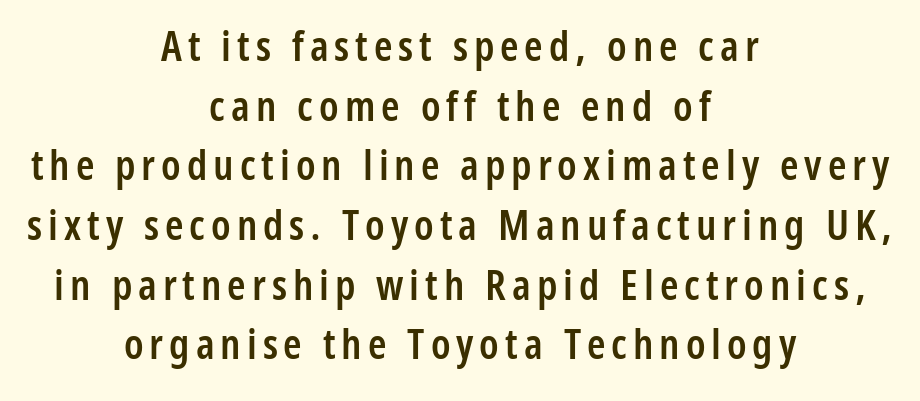
{"serif": "no", "italic": "no", "bold": "semi", "weight": "semibold", "width": "condensed", "stroke_contrast": "low", "x_height": "medium", "monospaced": "no", "underline": "no", "align": "center", "line_spacing": "normal", "line_spacing_ratio": 1.42, "glyph_px": 42}
